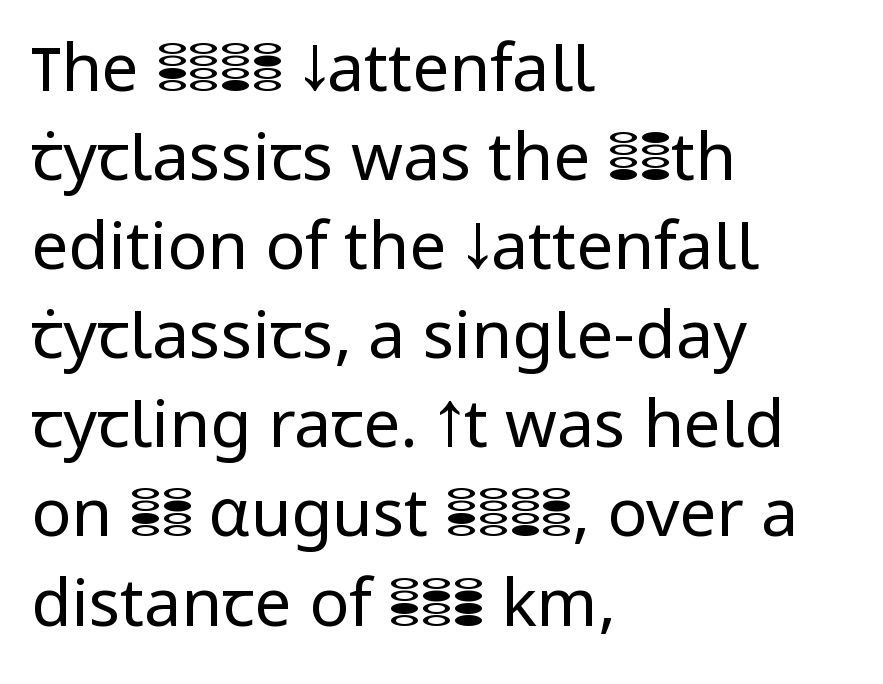
Line beginnings align vertically; line endings do not. No letter is thick-stroked: the sample isn't bold. Vertically, the passage feels balanced, rows spaced as you'd expect. Plain, unruled lines of type. The rendering keeps characters at their native spacing. These lines were composed using upright roman letters.
